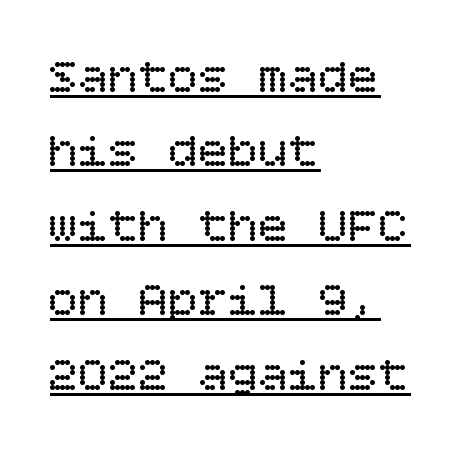
Q: Is the text bold? A: No.
Q: Is the text italic (slanted)? A: No, it is upright.
Q: Is the text underlined? A: Yes.
Q: How is the paragraph aligned? A: Left-aligned.
Q: Is the spacing between letters normal or unusually wide? A: Normal.
Q: Is the spacing between lines tight, normal or loose? A: Normal.
Q: Width (condensed, normal, or wide)? A: Normal.
Q: Stroke contrast? A: Low.
Q: x-height? A: Large.
